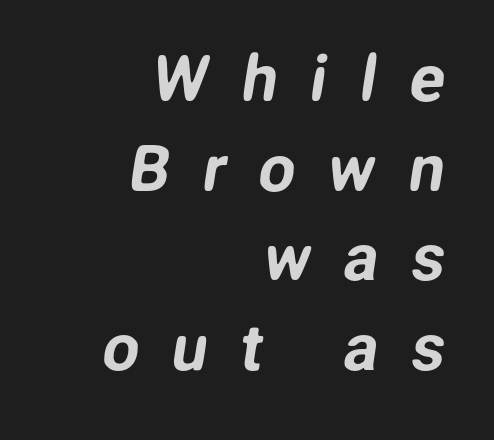
Q: Is the typeface a serif or a sans-serif typeface? A: Sans-serif.
Q: Is the text underlined? A: No.
Q: How is the paragraph aligned? A: Right-aligned.
Q: Is the spacing between letters normal or unusually wide? A: Unusually wide.
Q: Is the spacing between lines tight, normal or loose? A: Normal.
Q: Width (condensed, normal, or wide)? A: Normal.
Q: Stroke contrast? A: Low.
Q: x-height? A: Medium.
Q: Monospaced? A: No.
